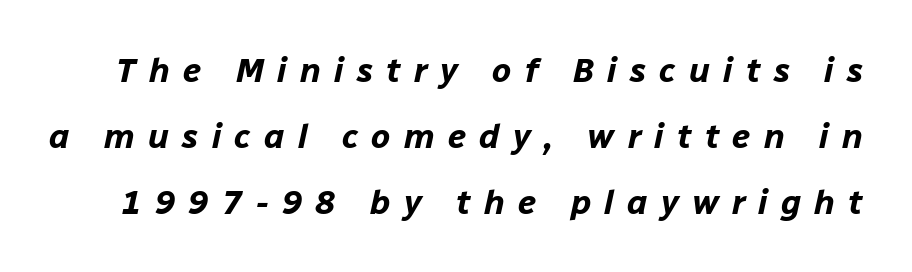
{"italic": "yes", "lean": "right", "slant_degrees": 12, "bold": "yes", "weight": "bold", "width": "normal", "stroke_contrast": "low", "x_height": "medium", "monospaced": "no", "underline": "no", "line_spacing": "loose", "line_spacing_ratio": 1.94, "letter_spacing": "wide", "letter_spacing_em": 0.39, "glyph_px": 34}
